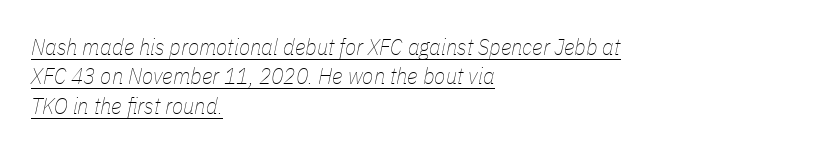
Q: Is the text bold? A: No.
Q: Is the text italic (slanted)? A: Yes, it leans right by about 11 degrees.
Q: Is the text underlined? A: Yes.
Q: How is the paragraph aligned? A: Left-aligned.
Q: Is the spacing between letters normal or unusually wide? A: Normal.
Q: Is the spacing between lines tight, normal or loose? A: Normal.
